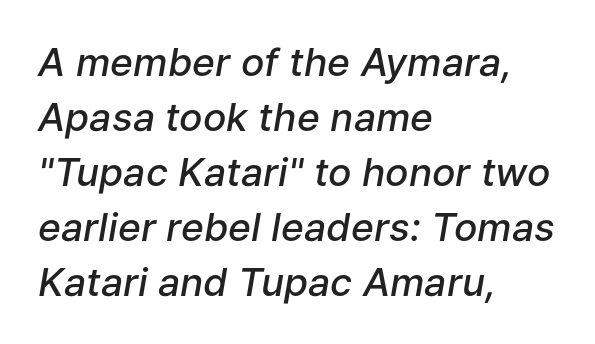
{"italic": "yes", "lean": "right", "slant_degrees": 9, "bold": "semi", "weight": "semibold", "width": "normal", "stroke_contrast": "low", "x_height": "medium", "monospaced": "no", "underline": "no", "align": "left", "line_spacing": "normal", "line_spacing_ratio": 1.41, "letter_spacing": "normal", "letter_spacing_em": 0.0, "glyph_px": 39}
